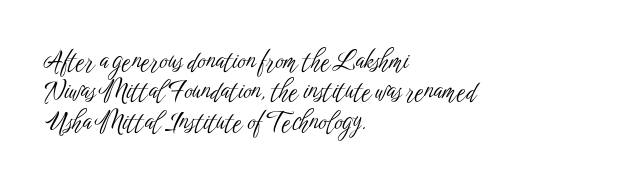
Only glyphs here, with clear space below each row. Leftover space on each line is placed entirely after the last word. The gaps between neighbouring characters are ordinary and unremarkable. A light-to-regular cut is what we see here.
